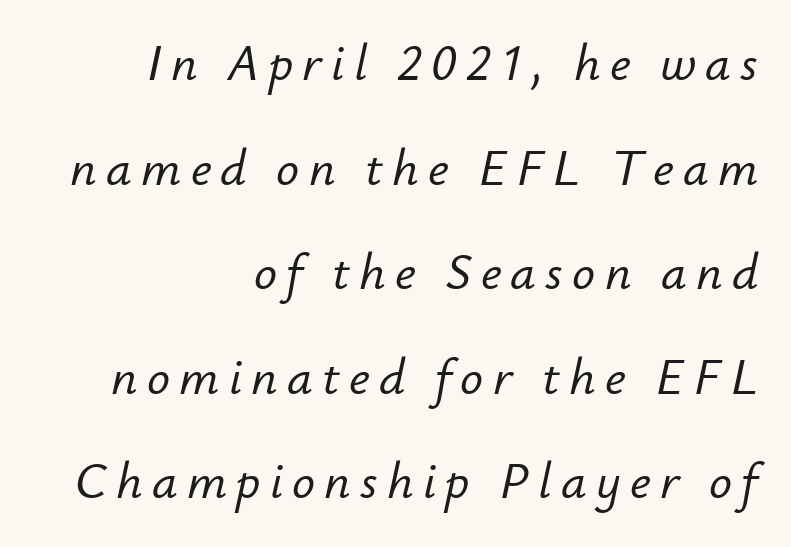
The image shows 51 px text type, italic (leaning right); set right-aligned, loose line spacing (2.05x), not underlined; low stroke contrast and a small x-height.
